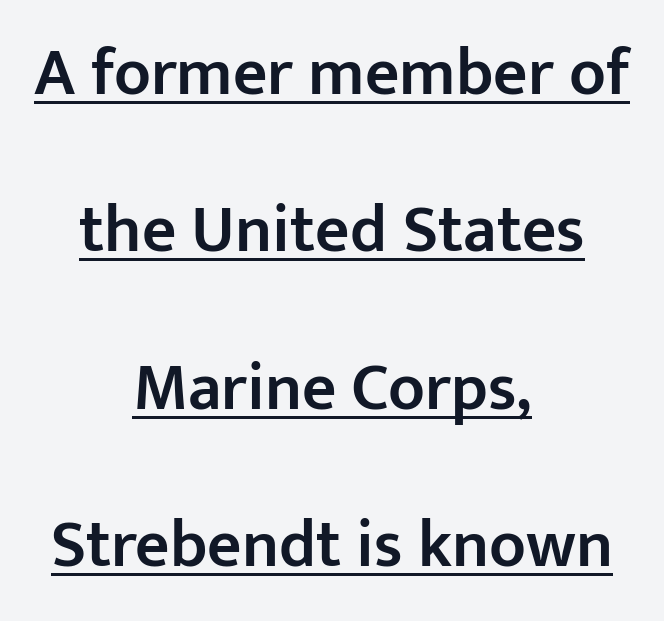
Q: Is the text bold? A: Semi-bold.
Q: Is the text italic (slanted)? A: No, it is upright.
Q: Is the typeface a serif or a sans-serif typeface? A: Sans-serif.
Q: Is the text underlined? A: Yes.
Q: How is the paragraph aligned? A: Centered.
Q: Is the spacing between letters normal or unusually wide? A: Normal.
Q: Is the spacing between lines tight, normal or loose? A: Loose.
Q: Width (condensed, normal, or wide)? A: Normal.
Q: Stroke contrast? A: Low.
Q: x-height? A: Medium.
Q: Monospaced? A: No.
